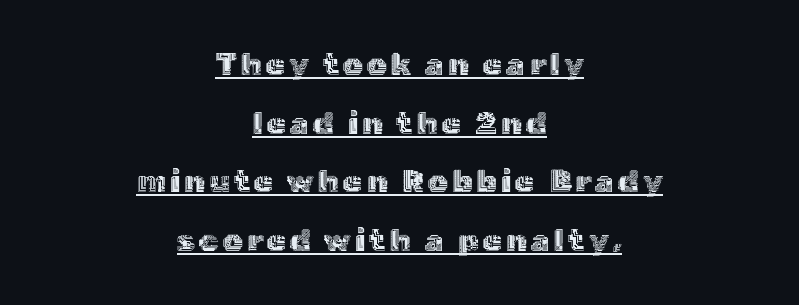
{"italic": "no", "width": "normal", "x_height": "medium", "monospaced": "no", "underline": "yes", "align": "center", "line_spacing_ratio": 1.89, "glyph_px": 31}
